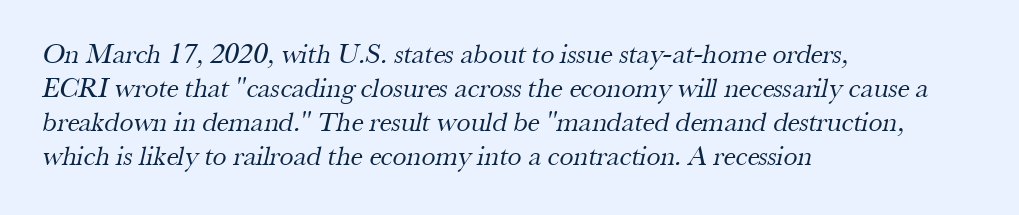
{"serif": "yes", "bold": "no", "weight": "regular", "width": "normal", "stroke_contrast": "medium", "x_height": "small", "monospaced": "no", "underline": "no", "align": "left", "line_spacing_ratio": 1.21, "letter_spacing": "normal", "letter_spacing_em": 0.0, "glyph_px": 28}
